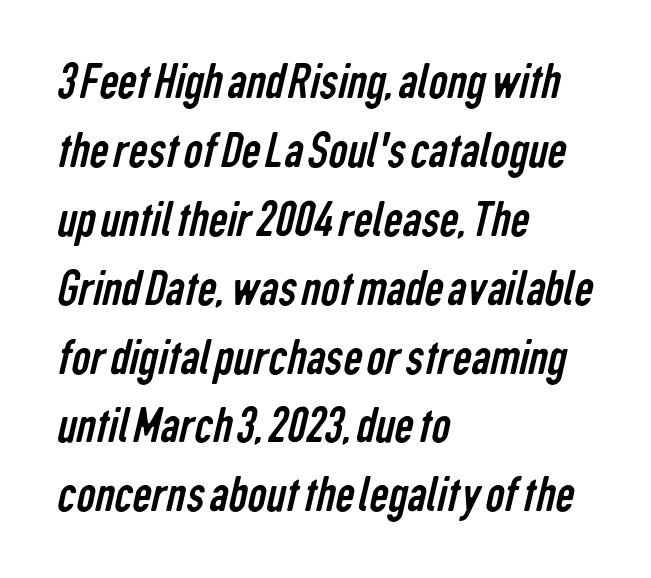
Q: Is the text bold? A: No.
Q: Is the typeface a serif or a sans-serif typeface? A: Sans-serif.
Q: Is the text underlined? A: No.
Q: How is the paragraph aligned? A: Left-aligned.
Q: Is the spacing between letters normal or unusually wide? A: Normal.
Q: Is the spacing between lines tight, normal or loose? A: Normal.
Q: Width (condensed, normal, or wide)? A: Condensed.
Q: Stroke contrast? A: Low.
Q: x-height? A: Medium.
Q: Monospaced? A: No.
